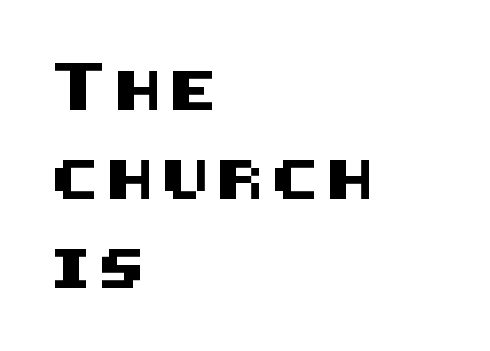
The image shows 39 px sans-serif type, upright; set left-aligned, loose line spacing (2.28x), unusually wide letter spacing (+0.21 em), not underlined; medium stroke contrast and a large x-height.
